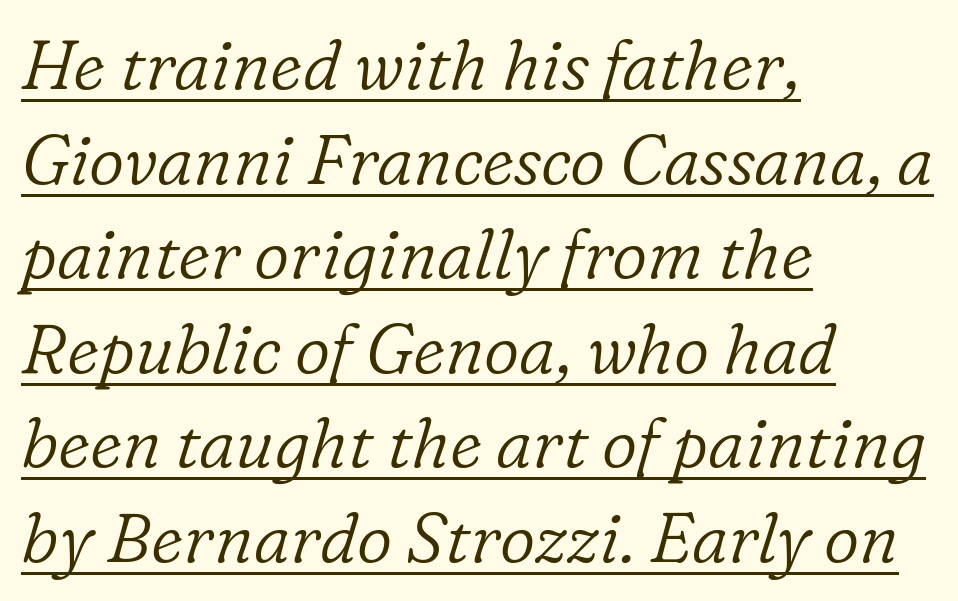
{"serif": "yes", "italic": "yes", "lean": "right", "slant_degrees": 16, "bold": "no", "weight": "light", "width": "normal", "stroke_contrast": "low", "x_height": "medium", "monospaced": "no", "underline": "yes", "align": "left", "line_spacing": "normal", "line_spacing_ratio": 1.37, "letter_spacing": "normal", "letter_spacing_em": 0.0, "glyph_px": 69}
